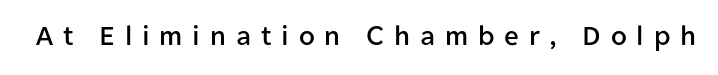
Style check: upright. The passage shown is typeset with a sans-serif family. Think of a printed novel: that variable character pitch is what you see here. Look at the tracking — it's clearly loosened, letters drifting apart. Beneath every word, the page is bare.
